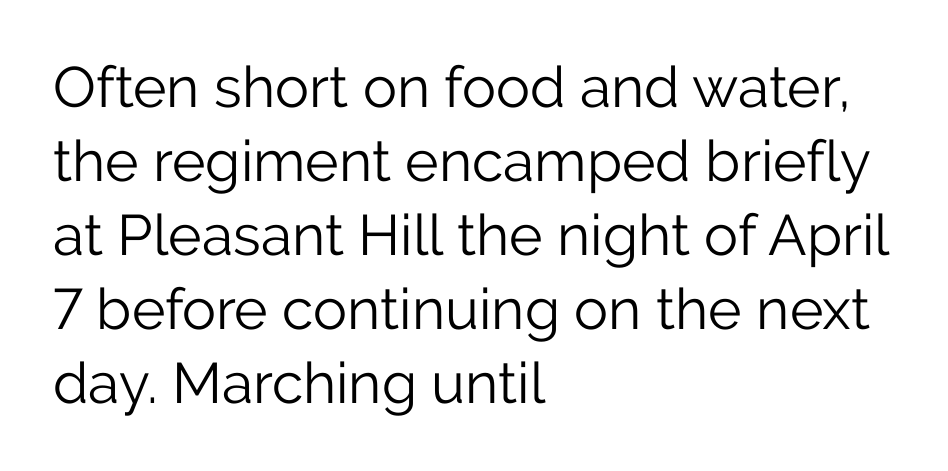
The image shows 57 px light sans-serif type, upright; set left-aligned, normal line spacing (1.3x), normal letter spacing, not underlined; low stroke contrast and a medium x-height.
